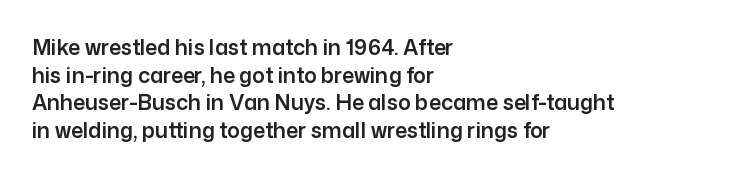
Q: Is the text italic (slanted)? A: No, it is upright.
Q: Is the text underlined? A: No.
Q: How is the paragraph aligned? A: Left-aligned.
Q: Is the spacing between letters normal or unusually wide? A: Normal.
Q: Is the spacing between lines tight, normal or loose? A: Normal.
